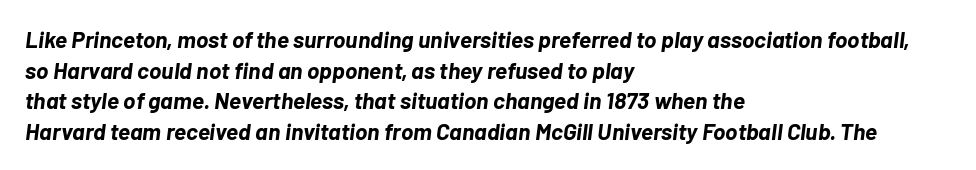
The image shows 23 px bold type, italic (leaning right); set left-aligned, normal line spacing (1.33x), normal letter spacing, not underlined.
